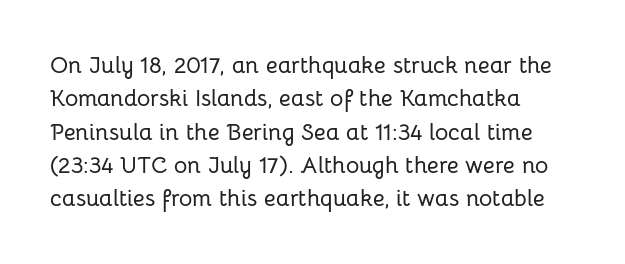
{"italic": "no", "underline": "no", "align": "left", "line_spacing": "normal", "line_spacing_ratio": 1.45, "letter_spacing": "normal", "letter_spacing_em": 0.0, "glyph_px": 23}
